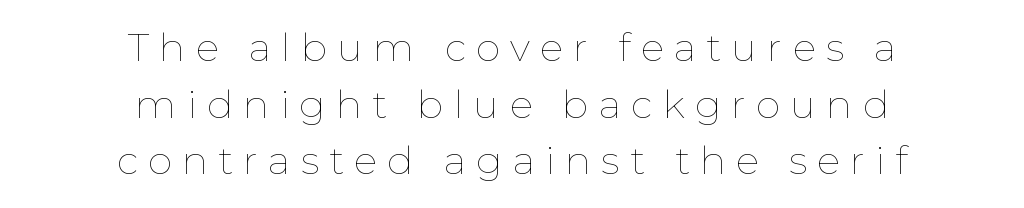
Descenders are the only things crossing below the line. Letter spacing: wide. Note the varied advance widths — an 'i' is clearly narrower than an 'm'. The rag falls on both sides of this text block equally.
